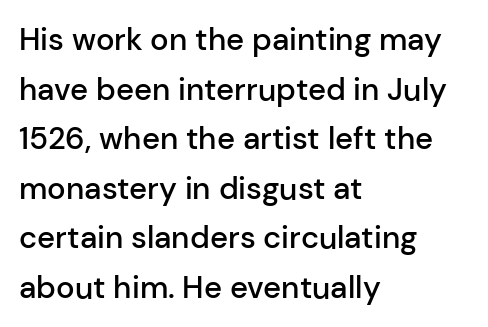
The image shows 31 px semibold sans-serif type, upright; set left-aligned, normal line spacing (1.6x), normal letter spacing, not underlined; low stroke contrast and a medium x-height.
